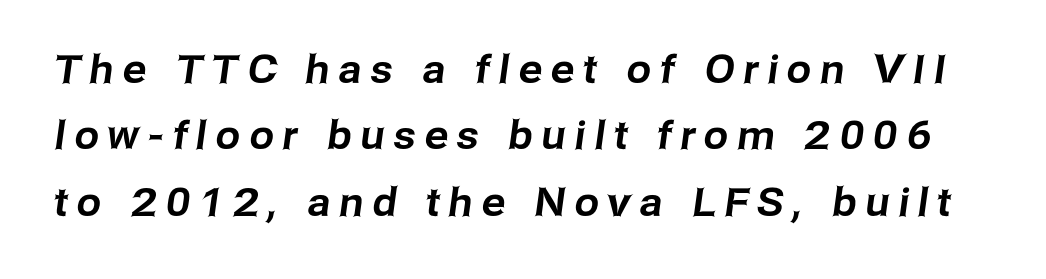
{"serif": "no", "width": "normal", "stroke_contrast": "low", "x_height": "medium", "monospaced": "no", "underline": "no", "line_spacing": "normal", "line_spacing_ratio": 1.7, "letter_spacing": "wide", "letter_spacing_em": 0.23, "glyph_px": 39}
